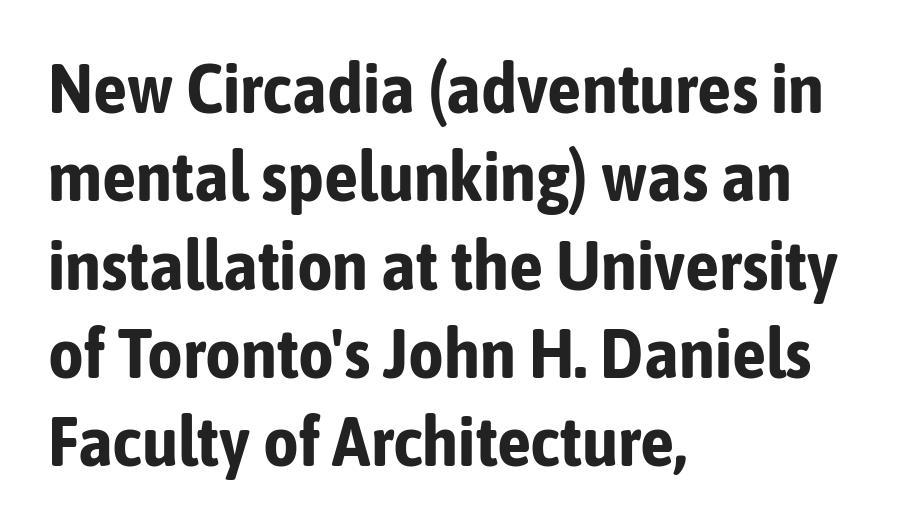
Q: Is the text bold? A: Yes.
Q: Is the text italic (slanted)? A: No, it is upright.
Q: Is the typeface a serif or a sans-serif typeface? A: Sans-serif.
Q: Is the text underlined? A: No.
Q: How is the paragraph aligned? A: Left-aligned.
Q: Is the spacing between letters normal or unusually wide? A: Normal.
Q: Is the spacing between lines tight, normal or loose? A: Normal.
Q: Width (condensed, normal, or wide)? A: Condensed.
Q: Stroke contrast? A: Low.
Q: x-height? A: Medium.
Q: Monospaced? A: No.
